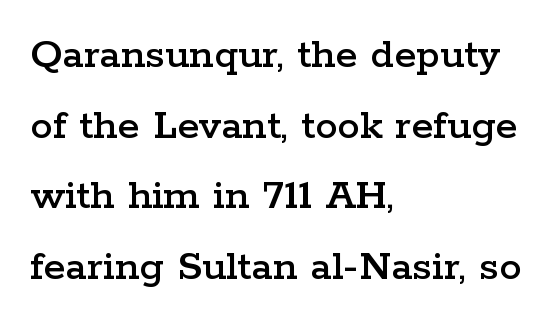
{"serif": "yes", "italic": "no", "width": "wide", "stroke_contrast": "low", "x_height": "medium", "monospaced": "no", "underline": "no", "align": "left", "line_spacing": "normal", "line_spacing_ratio": 1.57, "letter_spacing": "normal", "letter_spacing_em": 0.0, "glyph_px": 45}
